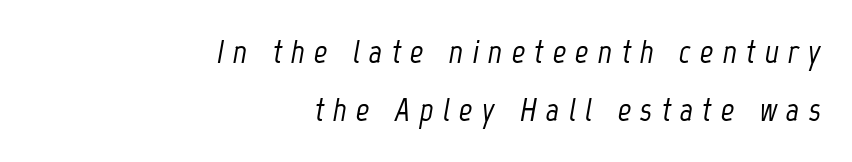
Each letter keeps its own natural width here, so spacing adapts to shape. There is plenty of visible air inserted between adjacent glyphs. The paragraph has a hard right edge and a soft left edge. Observe the lean: these are italic letterforms. Descender tails drop into unmarked territory.
